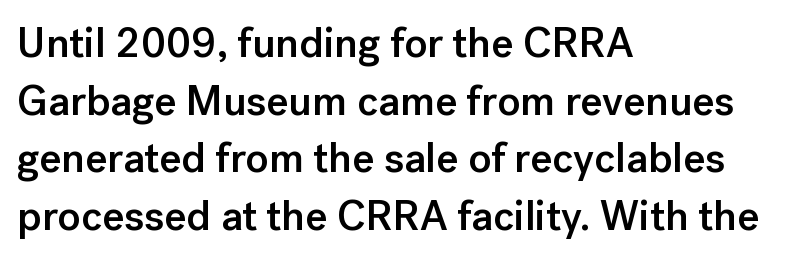
{"serif": "no", "italic": "no", "bold": "semi", "weight": "semibold", "width": "normal", "stroke_contrast": "low", "x_height": "medium", "monospaced": "no", "underline": "no", "align": "left", "line_spacing": "normal", "line_spacing_ratio": 1.37, "letter_spacing": "normal", "letter_spacing_em": 0.0, "glyph_px": 42}
